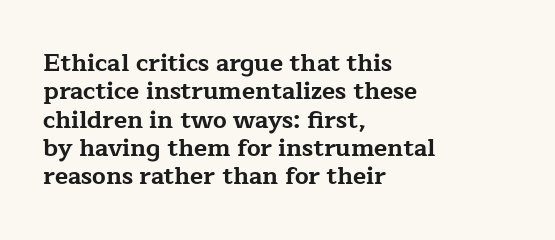
{"italic": "no", "bold": "yes", "underline": "no", "align": "left", "line_spacing_ratio": 1.18, "letter_spacing": "normal", "letter_spacing_em": 0.0, "glyph_px": 24}
